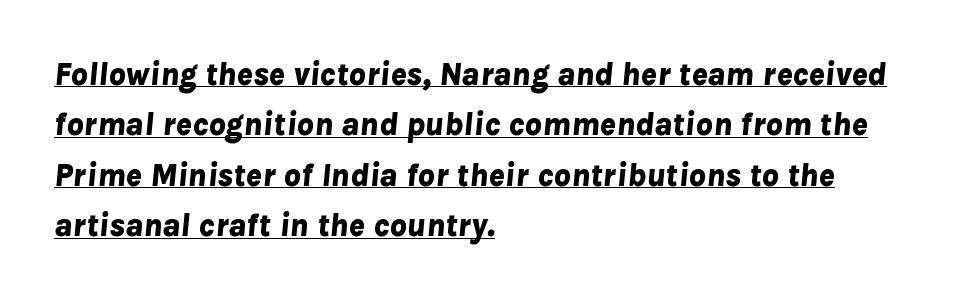
Q: Is the text bold? A: Yes.
Q: Is the text italic (slanted)? A: Yes, it leans right by about 8 degrees.
Q: Is the text underlined? A: Yes.
Q: How is the paragraph aligned? A: Left-aligned.
Q: Is the spacing between letters normal or unusually wide? A: Normal.
Q: Is the spacing between lines tight, normal or loose? A: Normal.
Q: Width (condensed, normal, or wide)? A: Normal.
Q: Stroke contrast? A: Low.
Q: x-height? A: Medium.
Q: Monospaced? A: No.
